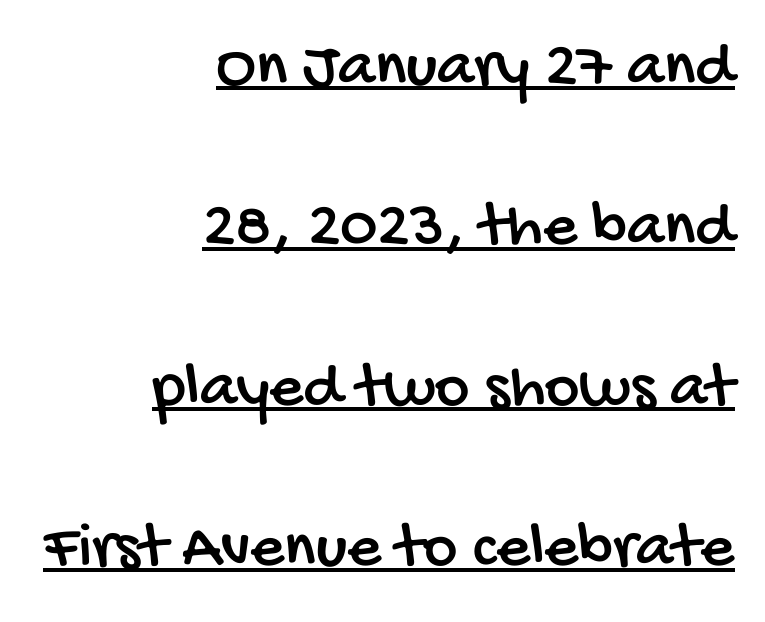
The image shows 66 px condensed sans-serif type; set right-aligned, loose line spacing (2.43x), normal letter spacing, underlined; low stroke contrast and a large x-height.
